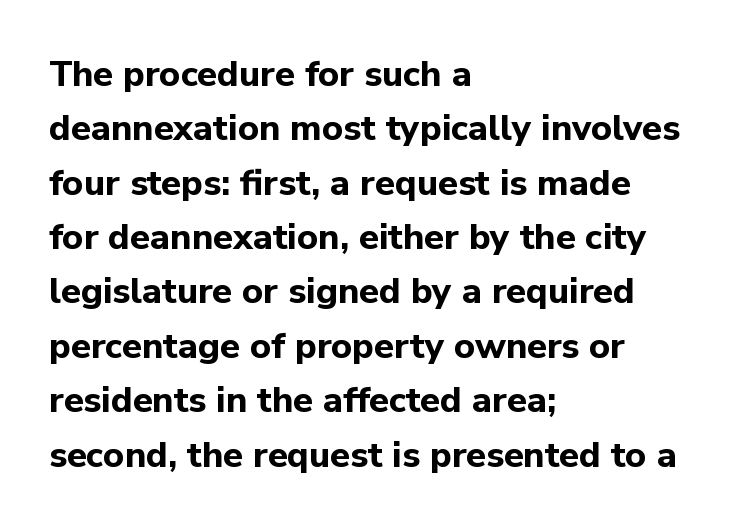
{"serif": "no", "italic": "no", "bold": "yes", "weight": "bold", "width": "normal", "stroke_contrast": "low", "x_height": "medium", "monospaced": "no", "underline": "no", "align": "left", "line_spacing": "normal", "line_spacing_ratio": 1.51, "letter_spacing": "normal", "letter_spacing_em": 0.0, "glyph_px": 36}
